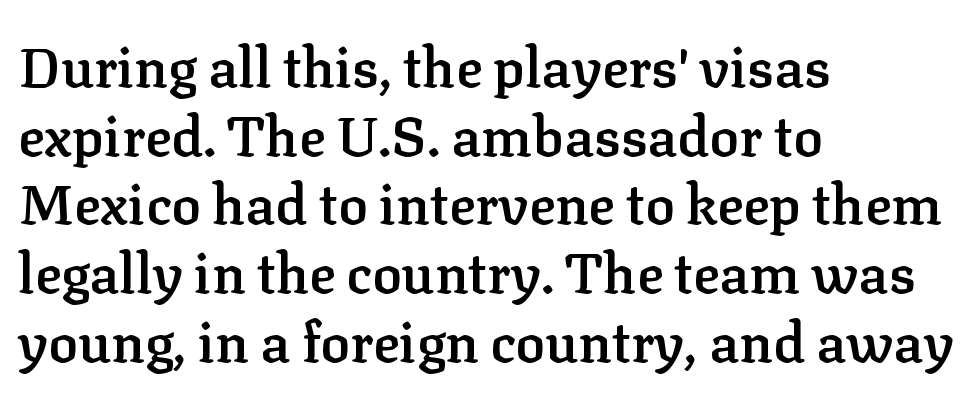
Q: Is the text bold? A: Semi-bold.
Q: Is the text italic (slanted)? A: No, it is upright.
Q: Is the typeface a serif or a sans-serif typeface? A: Serif.
Q: Is the text underlined? A: No.
Q: How is the paragraph aligned? A: Left-aligned.
Q: Is the spacing between letters normal or unusually wide? A: Normal.
Q: Is the spacing between lines tight, normal or loose? A: Normal.
Q: Width (condensed, normal, or wide)? A: Normal.
Q: Stroke contrast? A: Low.
Q: x-height? A: Medium.
Q: Monospaced? A: No.
